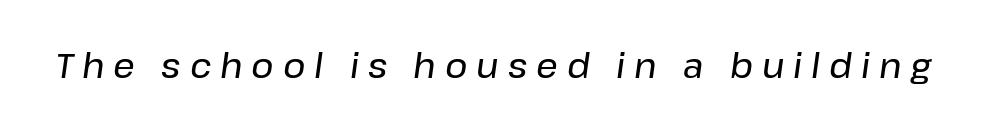
The image shows 34 px text type, italic (leaning right); set unusually wide letter spacing (+0.26 em), not underlined; low stroke contrast and a medium x-height.
